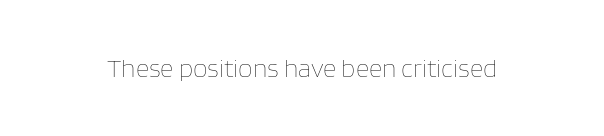
{"italic": "no", "bold": "no", "underline": "no", "letter_spacing": "normal", "letter_spacing_em": 0.0, "glyph_px": 26}
